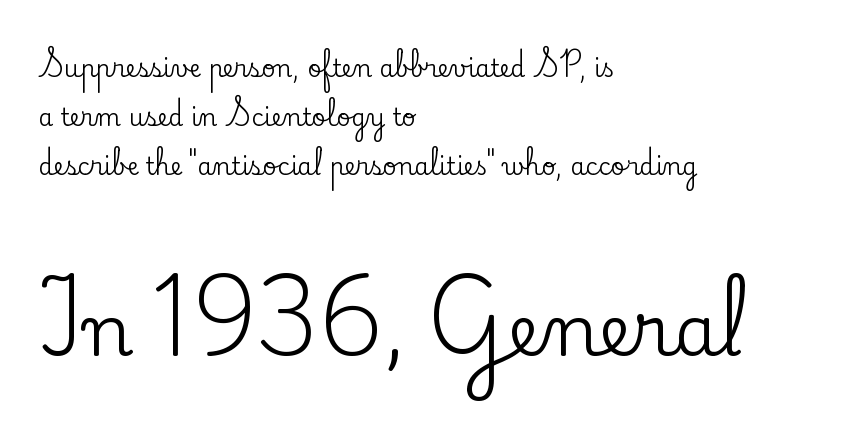
Q: Is the text italic (slanted)? A: No, it is upright.
Q: Is the typeface a serif or a sans-serif typeface? A: Serif.
Q: Is the text underlined? A: No.
Q: How is the paragraph aligned? A: Left-aligned.
Q: Is the spacing between letters normal or unusually wide? A: Normal.
Q: Is the spacing between lines tight, normal or loose? A: Loose.
Q: Which block of text is set in a larger size, the first (top) or the second (bottom)? A: The second (bottom) one.
Q: Width (condensed, normal, or wide)? A: Normal.
Q: Stroke contrast? A: Low.
Q: x-height? A: Small.
Q: Monospaced? A: No.
